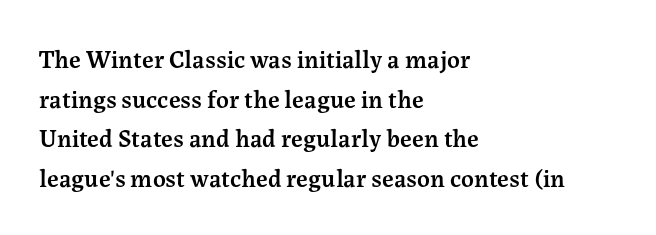
{"italic": "no", "bold": "semi", "underline": "no", "align": "left", "line_spacing": "normal", "line_spacing_ratio": 1.59, "letter_spacing": "normal", "letter_spacing_em": 0.0, "glyph_px": 25}
